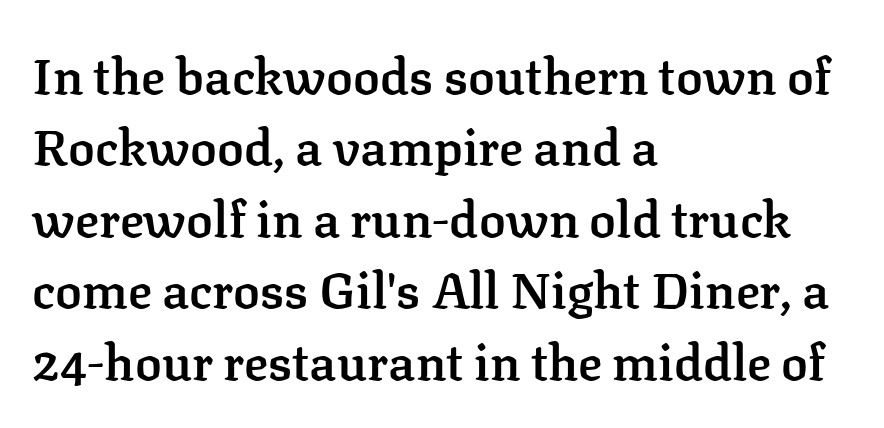
Q: Is the text bold? A: Semi-bold.
Q: Is the text italic (slanted)? A: No, it is upright.
Q: Is the typeface a serif or a sans-serif typeface? A: Serif.
Q: Is the text underlined? A: No.
Q: How is the paragraph aligned? A: Left-aligned.
Q: Is the spacing between letters normal or unusually wide? A: Normal.
Q: Is the spacing between lines tight, normal or loose? A: Normal.
Q: Width (condensed, normal, or wide)? A: Normal.
Q: Stroke contrast? A: Low.
Q: x-height? A: Medium.
Q: Monospaced? A: No.
